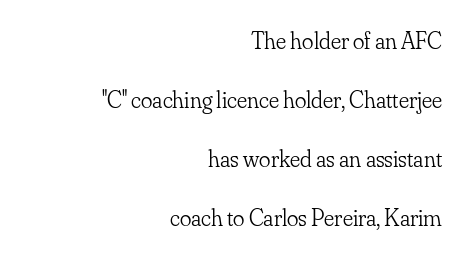
This is not heavy type; no bold has been used. Short note: letters normally spaced. Rule under the text: the space is simply empty. Does the copy run flush right? Yes — the right margin is perfectly even.
